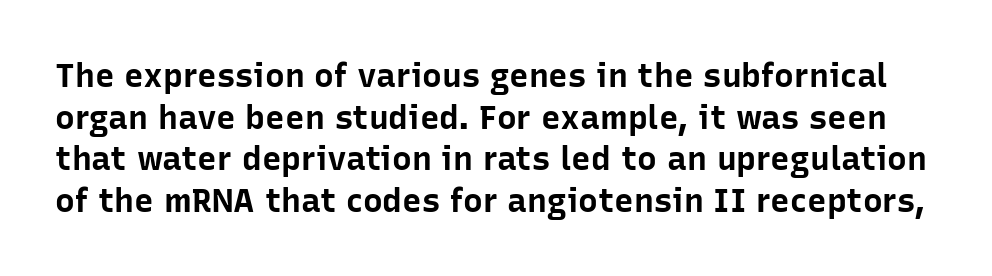
Students, observe: this is what conventionally led text looks like. It's the straight-up-and-down kind of type. Unmarked baselines from the first word to the last. A full-strength bold gives these letters their thick strokes. Here the glyphs are tracked normally, forming tight word shapes. The face used here is proportionally spaced, like ordinary book or web type.
